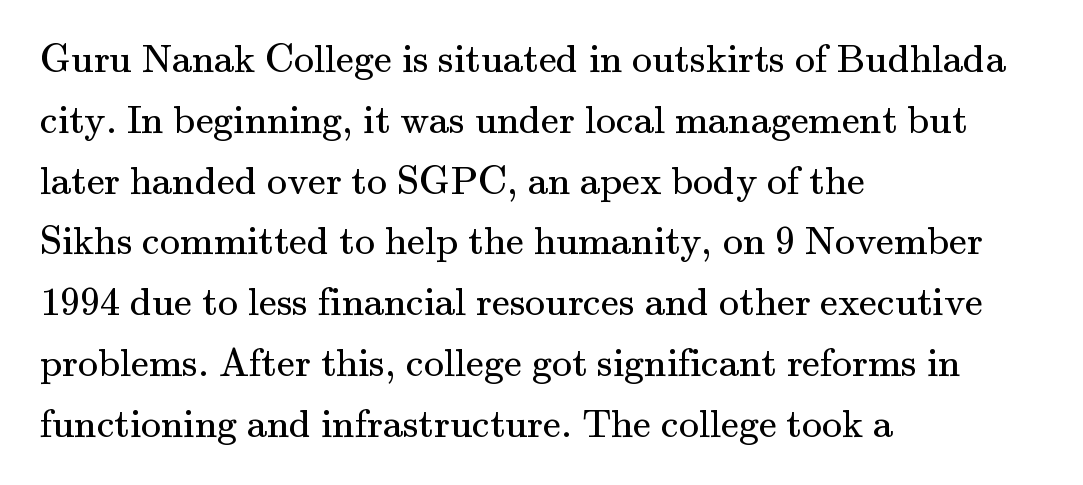
Q: Is the text bold? A: No.
Q: Is the text italic (slanted)? A: No, it is upright.
Q: Is the typeface a serif or a sans-serif typeface? A: Serif.
Q: Is the text underlined? A: No.
Q: How is the paragraph aligned? A: Left-aligned.
Q: Is the spacing between letters normal or unusually wide? A: Normal.
Q: Is the spacing between lines tight, normal or loose? A: Normal.
Q: Width (condensed, normal, or wide)? A: Normal.
Q: Stroke contrast? A: Medium.
Q: x-height? A: Small.
Q: Monospaced? A: No.
